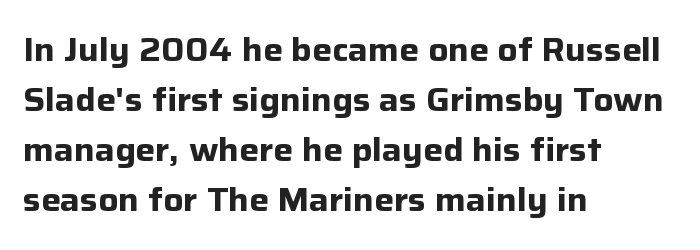
Q: Is the text bold? A: Yes.
Q: Is the text italic (slanted)? A: No, it is upright.
Q: Is the typeface a serif or a sans-serif typeface? A: Sans-serif.
Q: Is the text underlined? A: No.
Q: How is the paragraph aligned? A: Left-aligned.
Q: Is the spacing between letters normal or unusually wide? A: Normal.
Q: Is the spacing between lines tight, normal or loose? A: Normal.
Q: Width (condensed, normal, or wide)? A: Normal.
Q: Stroke contrast? A: Low.
Q: x-height? A: Medium.
Q: Monospaced? A: No.
